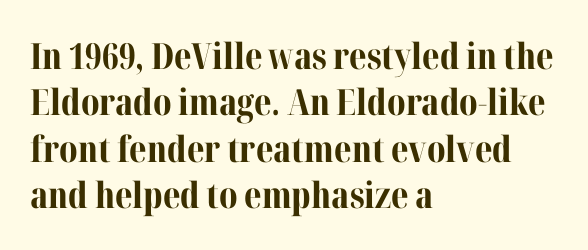
Q: Is the text bold? A: Yes.
Q: Is the text italic (slanted)? A: No, it is upright.
Q: Is the typeface a serif or a sans-serif typeface? A: Serif.
Q: Is the text underlined? A: No.
Q: How is the paragraph aligned? A: Left-aligned.
Q: Is the spacing between letters normal or unusually wide? A: Normal.
Q: Is the spacing between lines tight, normal or loose? A: Normal.
Q: Width (condensed, normal, or wide)? A: Normal.
Q: Stroke contrast? A: Medium.
Q: x-height? A: Medium.
Q: Monospaced? A: No.
